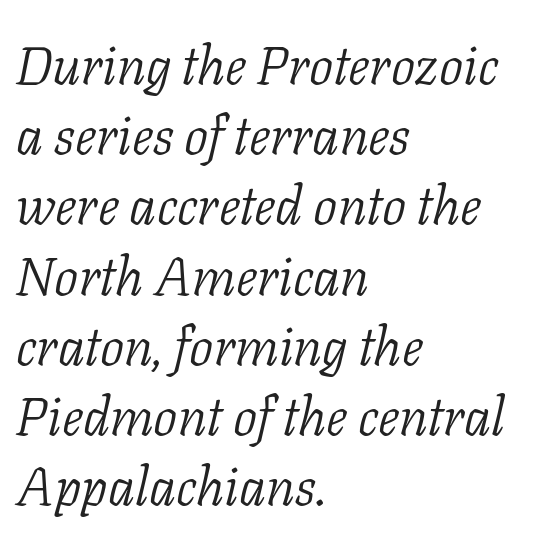
The image shows 54 px light serif type, italic (leaning right); set left-aligned, normal line spacing (1.3x), normal letter spacing, not underlined; low stroke contrast and a medium x-height.
